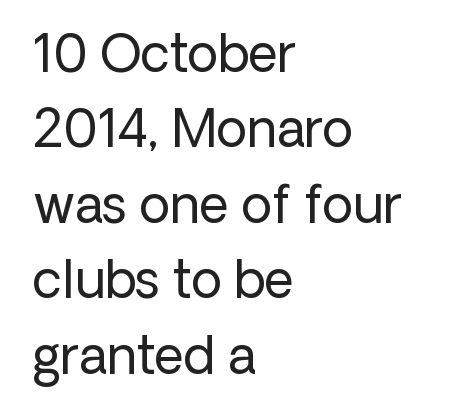
The image shows 51 px regular-weight sans-serif type, upright; set left-aligned, normal line spacing (1.48x), normal letter spacing, not underlined; low stroke contrast and a medium x-height.
